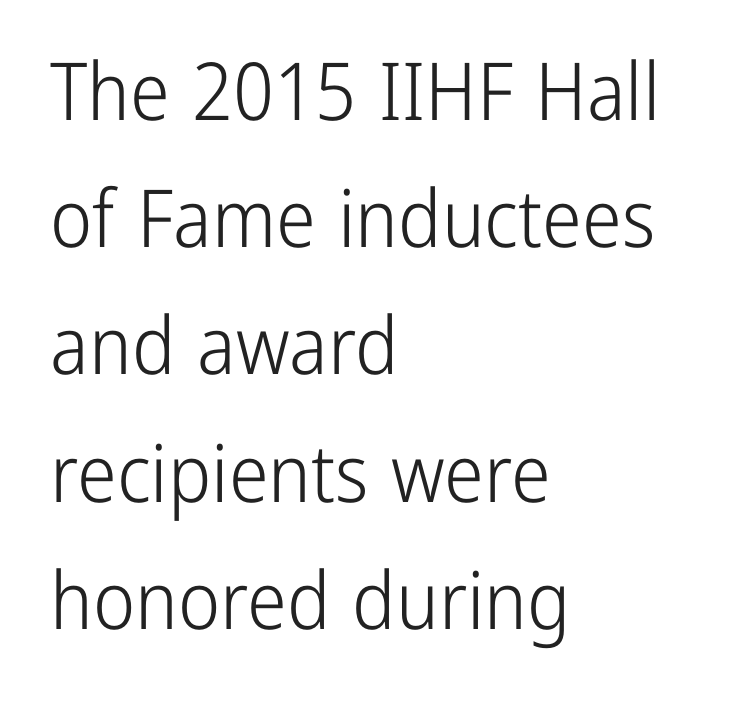
The image shows 80 px light, condensed sans-serif type, upright; set left-aligned, normal line spacing (1.59x), normal letter spacing, not underlined; low stroke contrast and a medium x-height.
